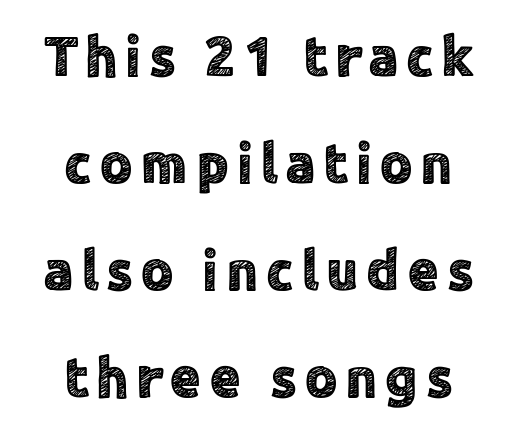
Notice how the passage keeps no hard edge, just a central spine. Looks like regular typesetting: each glyph gets only the width it needs. The glyphs in this specimen are sans serif. The baseline area is clear. Do the letters lean? They stand straight.
